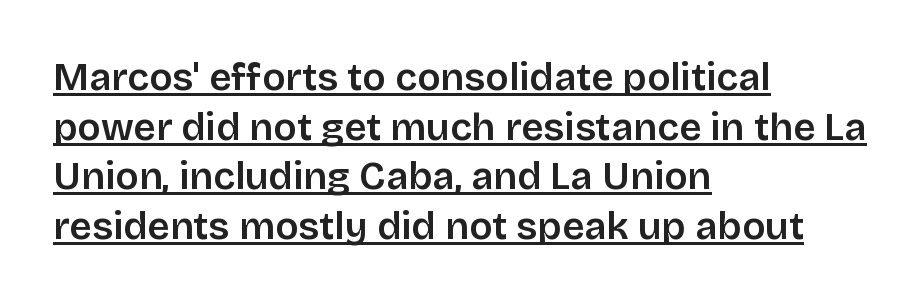
Vertical spacing — default. The lettering is marked with a stroke running underneath it. The passage shown has conventional tracking throughout. Check where the strokes stop: nothing finishes them off — pure sans. The passage shown is typed in a proportional face where columns would drift.
